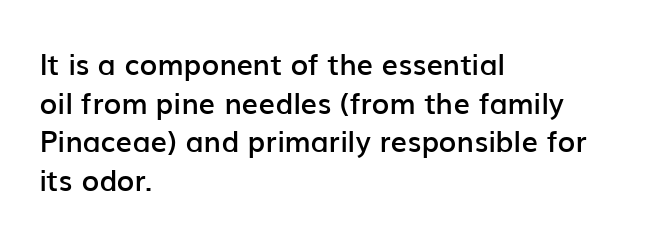
Posture: straight, roman, zero tilt. Quick note: underline off. Line starts are locked; line ends wander. Caption: standard tracking, unaltered.
